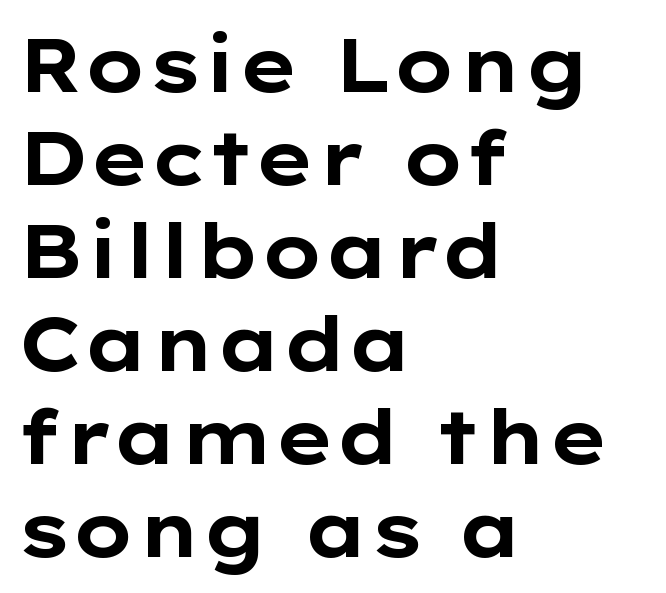
Q: Is the text bold? A: Yes.
Q: Is the text italic (slanted)? A: No, it is upright.
Q: Is the typeface a serif or a sans-serif typeface? A: Sans-serif.
Q: Is the text underlined? A: No.
Q: How is the paragraph aligned? A: Left-aligned.
Q: Is the spacing between letters normal or unusually wide? A: Normal.
Q: Width (condensed, normal, or wide)? A: Wide.
Q: Stroke contrast? A: Low.
Q: x-height? A: Medium.
Q: Monospaced? A: No.
